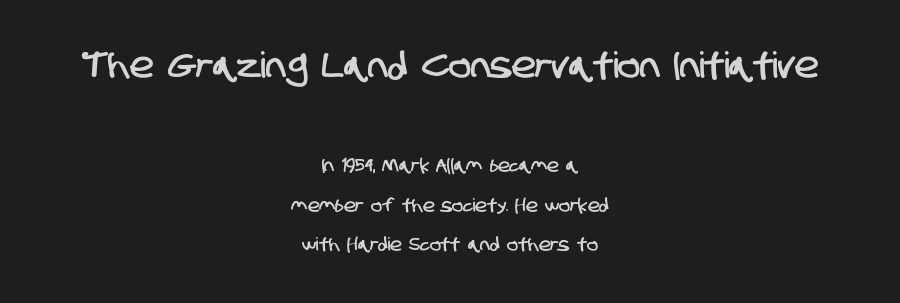
{"serif": "no", "width": "condensed", "stroke_contrast": "low", "x_height": "large", "monospaced": "no", "underline": "no", "align": "center", "line_spacing": "loose", "line_spacing_ratio": 2.2, "letter_spacing": "normal", "letter_spacing_em": 0.0, "larger_block": "first", "size_ratio": 2.0, "glyph_px": 36}
